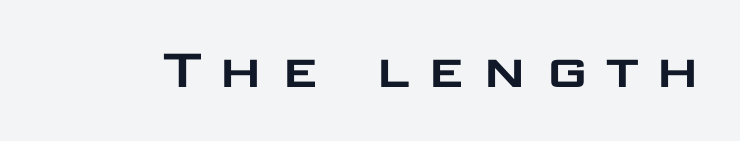
Q: Is the text italic (slanted)? A: No, it is upright.
Q: Is the typeface a serif or a sans-serif typeface? A: Sans-serif.
Q: Is the text underlined? A: No.
Q: Is the spacing between letters normal or unusually wide? A: Unusually wide.
Q: Width (condensed, normal, or wide)? A: Wide.
Q: Stroke contrast? A: Low.
Q: x-height? A: Large.
Q: Monospaced? A: No.
